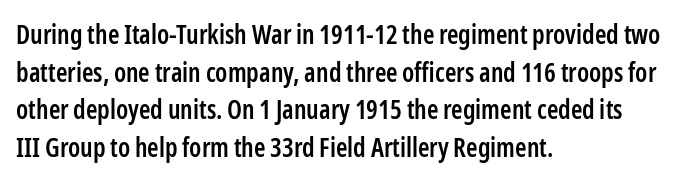
Q: Is the text bold? A: Semi-bold.
Q: Is the text italic (slanted)? A: No, it is upright.
Q: Is the text underlined? A: No.
Q: How is the paragraph aligned? A: Left-aligned.
Q: Is the spacing between letters normal or unusually wide? A: Normal.
Q: Is the spacing between lines tight, normal or loose? A: Normal.
